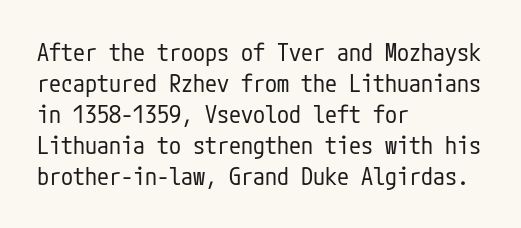
These lines keep a tight, regular rhythm from letter to letter. Notice how descenders clear the ascenders below comfortably — that's standard leading. These lines were composed using upright roman letters. One-word summary of the alignment: left. Nobody drew a line under any word here. The typesetting does not lean heavy: it is not bold.
